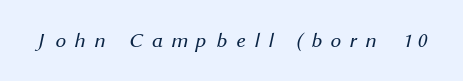
{"bold": "no", "underline": "no", "letter_spacing": "wide", "letter_spacing_em": 0.41, "glyph_px": 21}
